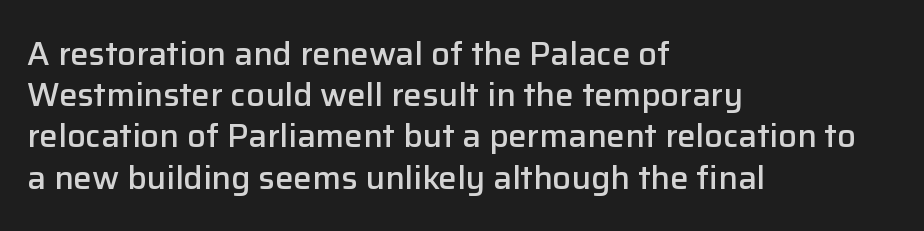
Q: Is the text bold? A: Semi-bold.
Q: Is the text italic (slanted)? A: No, it is upright.
Q: Is the typeface a serif or a sans-serif typeface? A: Sans-serif.
Q: Is the text underlined? A: No.
Q: How is the paragraph aligned? A: Left-aligned.
Q: Is the spacing between letters normal or unusually wide? A: Normal.
Q: Is the spacing between lines tight, normal or loose? A: Normal.
Q: Width (condensed, normal, or wide)? A: Normal.
Q: Stroke contrast? A: Low.
Q: x-height? A: Medium.
Q: Monospaced? A: No.
